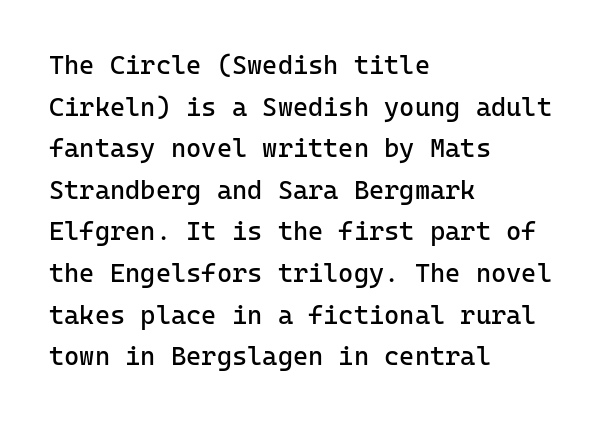
The image shows 26 px text type, upright; set left-aligned, normal line spacing (1.6x), normal letter spacing, not underlined.
